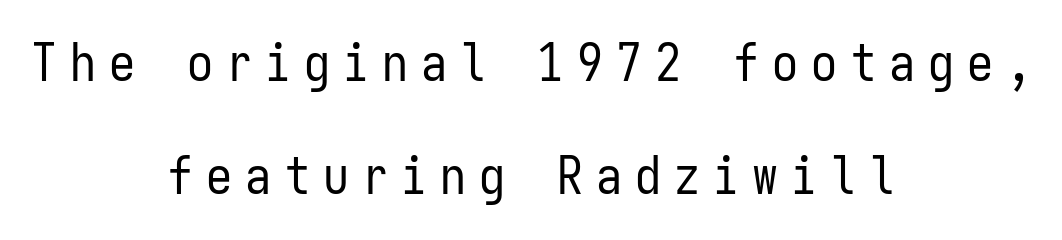
Q: Is the text bold? A: No.
Q: Is the text italic (slanted)? A: No, it is upright.
Q: Is the typeface a serif or a sans-serif typeface? A: Sans-serif.
Q: Is the text underlined? A: No.
Q: How is the paragraph aligned? A: Centered.
Q: Is the spacing between letters normal or unusually wide? A: Unusually wide.
Q: Is the spacing between lines tight, normal or loose? A: Loose.
Q: Width (condensed, normal, or wide)? A: Condensed.
Q: Stroke contrast? A: Low.
Q: x-height? A: Medium.
Q: Monospaced? A: Yes.
